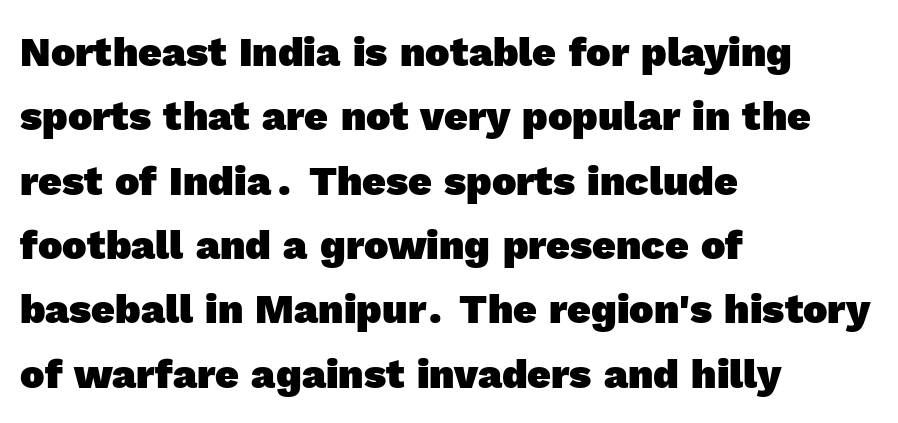
The image shows 41 px heavy sans-serif type; set left-aligned, normal line spacing (1.57x), normal letter spacing, not underlined; a medium x-height.
